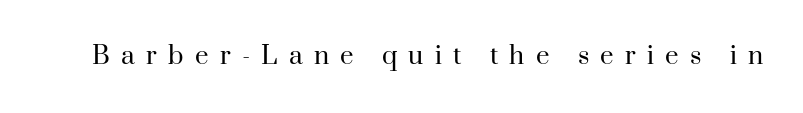
{"italic": "no", "bold": "no", "underline": "no", "letter_spacing": "wide", "letter_spacing_em": 0.47, "glyph_px": 24}
